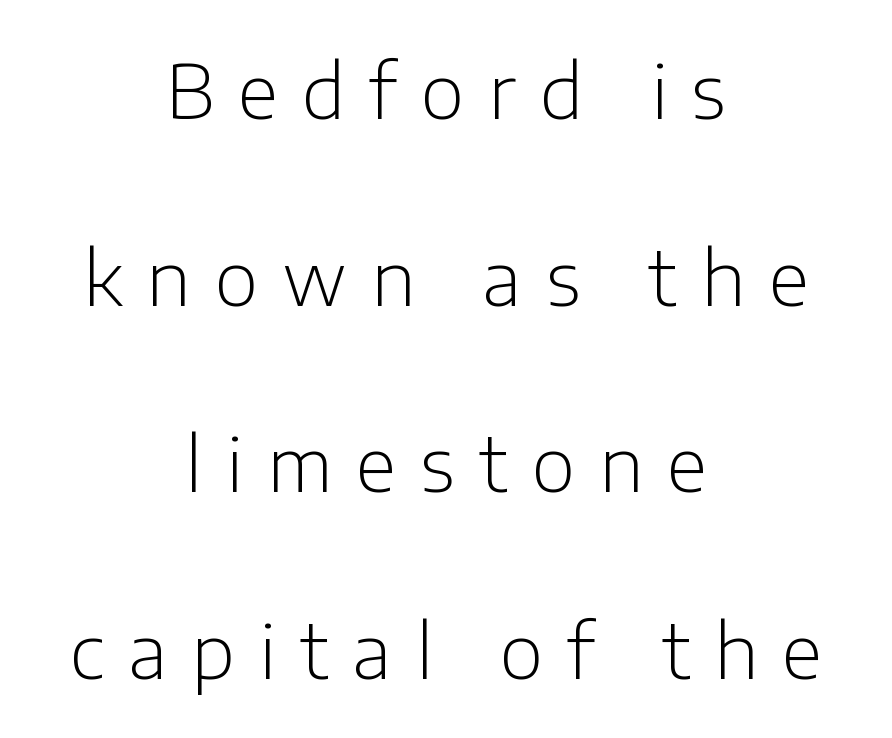
The image shows 75 px light sans-serif type, upright; set centered, loose line spacing (2.49x), unusually wide letter spacing (+0.32 em), not underlined; low stroke contrast and a medium x-height.
